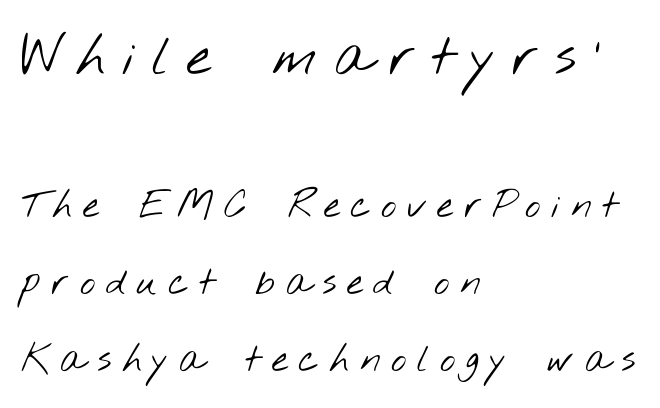
{"serif": "no", "bold": "no", "weight": "light", "width": "wide", "stroke_contrast": "low", "x_height": "small", "monospaced": "no", "underline": "no", "align": "left", "line_spacing": "loose", "line_spacing_ratio": 2.08, "letter_spacing": "wide", "letter_spacing_em": 0.29, "larger_block": "first", "size_ratio": 1.51, "glyph_px": 56}
